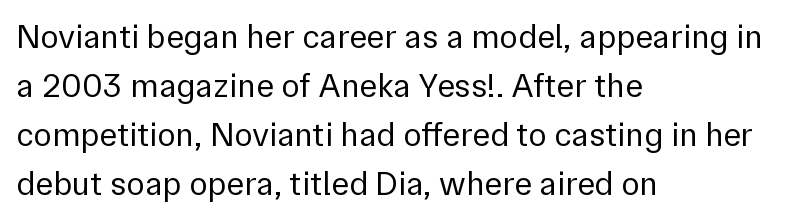
Q: Is the text bold? A: No.
Q: Is the text italic (slanted)? A: No, it is upright.
Q: Is the typeface a serif or a sans-serif typeface? A: Sans-serif.
Q: Is the text underlined? A: No.
Q: How is the paragraph aligned? A: Left-aligned.
Q: Is the spacing between letters normal or unusually wide? A: Normal.
Q: Is the spacing between lines tight, normal or loose? A: Normal.
Q: Width (condensed, normal, or wide)? A: Normal.
Q: Stroke contrast? A: Low.
Q: x-height? A: Medium.
Q: Monospaced? A: No.
